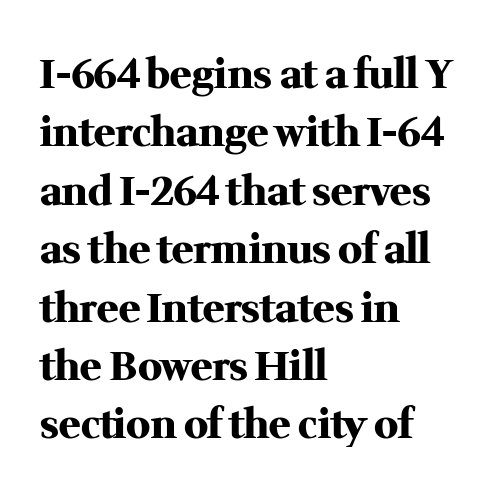
Q: Is the text bold? A: Yes.
Q: Is the text italic (slanted)? A: No, it is upright.
Q: Is the typeface a serif or a sans-serif typeface? A: Serif.
Q: Is the text underlined? A: No.
Q: How is the paragraph aligned? A: Left-aligned.
Q: Is the spacing between letters normal or unusually wide? A: Normal.
Q: Is the spacing between lines tight, normal or loose? A: Normal.
Q: Width (condensed, normal, or wide)? A: Normal.
Q: Stroke contrast? A: Medium.
Q: x-height? A: Medium.
Q: Monospaced? A: No.
